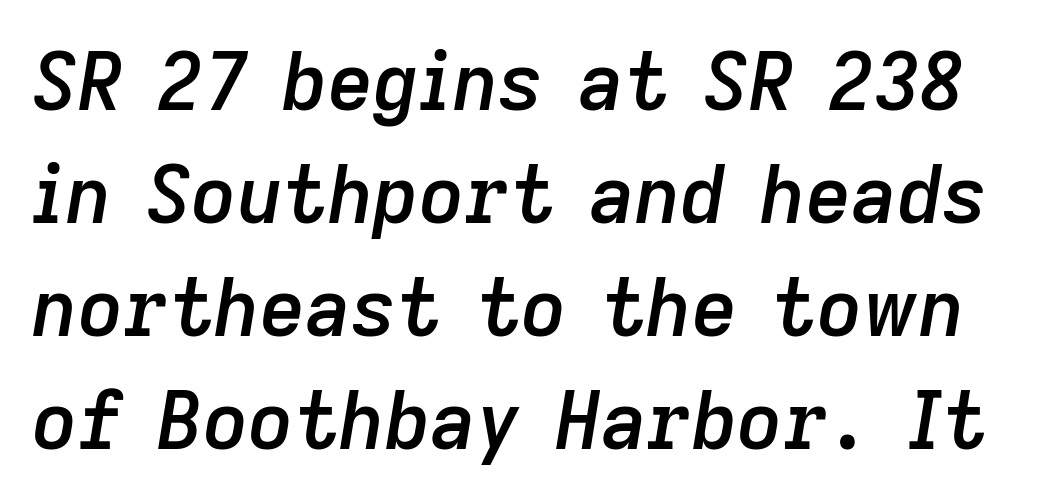
{"italic": "yes", "lean": "right", "slant_degrees": 9, "bold": "semi", "weight": "semibold", "width": "normal", "stroke_contrast": "low", "x_height": "medium", "monospaced": "no", "underline": "no", "line_spacing": "normal", "line_spacing_ratio": 1.43, "letter_spacing": "normal", "letter_spacing_em": 0.0, "glyph_px": 79}
